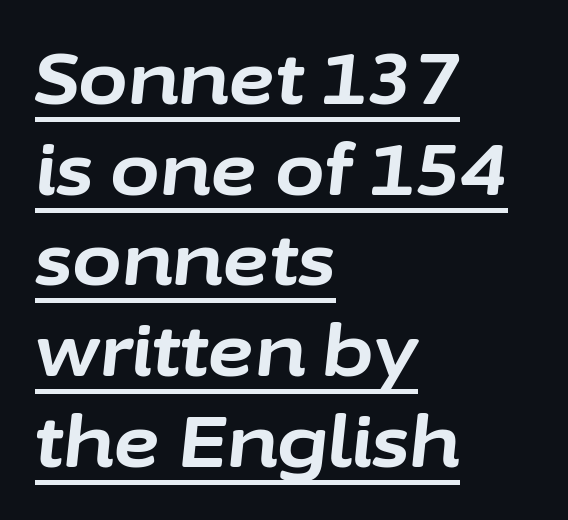
The image shows 72 px bold type, italic (leaning right); set left-aligned, normal line spacing (1.26x), normal letter spacing, underlined; low stroke contrast and a medium x-height.
